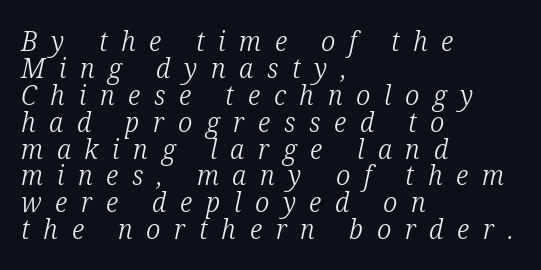
The image shows 28 px light, condensed serif type, italic (leaning right); set left-aligned, tight line spacing (0.96x), unusually wide letter spacing (+0.49 em), not underlined; low stroke contrast and a medium x-height.
